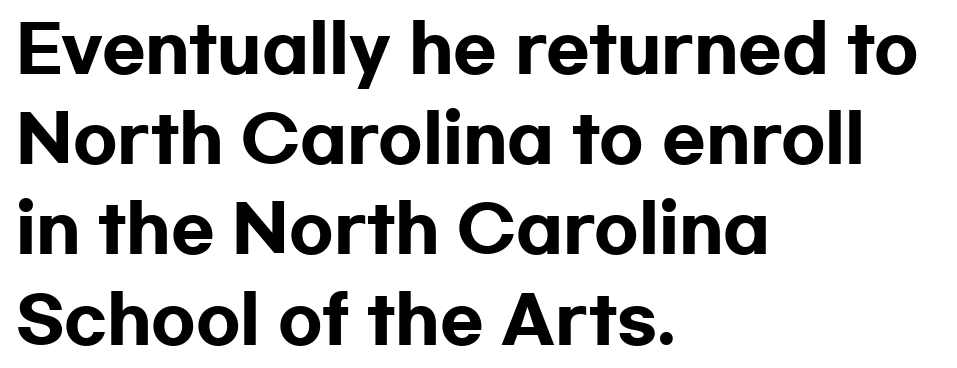
Caption: multi-line text, flush left, ragged right. You can tell from the bare stems that sans-serif type was used. Summary of vertical rhythm: regular, with standard interline spacing. The foot of each line stays bare and open. Letter spacing: default. Ordinary non-slanted type is in use.
